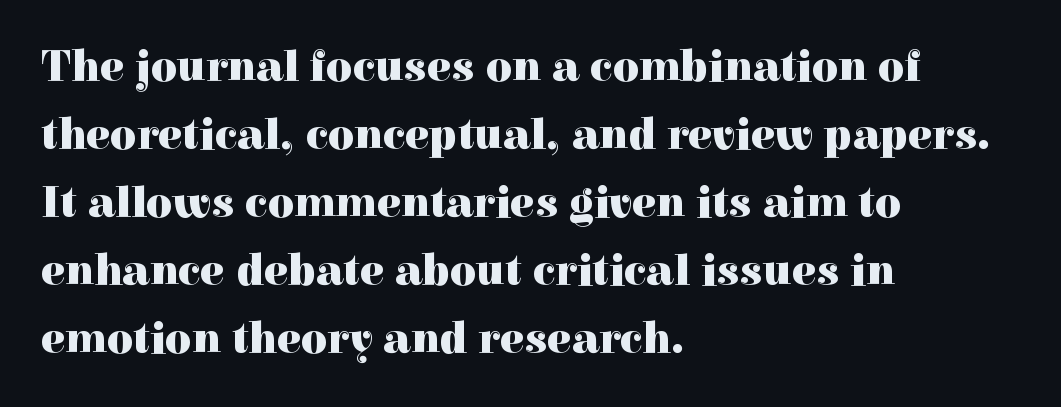
The typography opts for an upright posture over an oblique one. This sample uses plain, unmodified letter spacing. Notice how descenders clear the ascenders below comfortably — that's standard leading. The glyphs are unaccompanied by any horizontal stroke below them. Does the weight exceed regular? Yes, all the way to bold.
